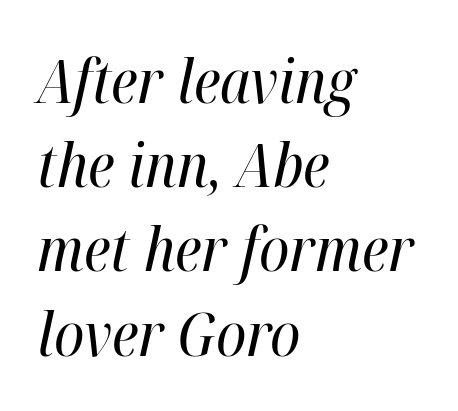
Q: Is the text bold? A: No.
Q: Is the text italic (slanted)? A: Yes, it leans right by about 12 degrees.
Q: Is the text underlined? A: No.
Q: How is the paragraph aligned? A: Left-aligned.
Q: Is the spacing between letters normal or unusually wide? A: Normal.
Q: Is the spacing between lines tight, normal or loose? A: Normal.
Q: Width (condensed, normal, or wide)? A: Condensed.
Q: Stroke contrast? A: High.
Q: x-height? A: Medium.
Q: Monospaced? A: No.
